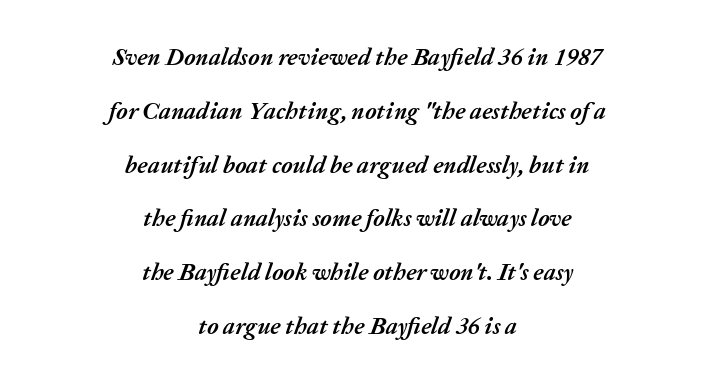
The image shows 24 px bold type, italic (leaning right); set centered, loose line spacing (2.24x), normal letter spacing, not underlined.
